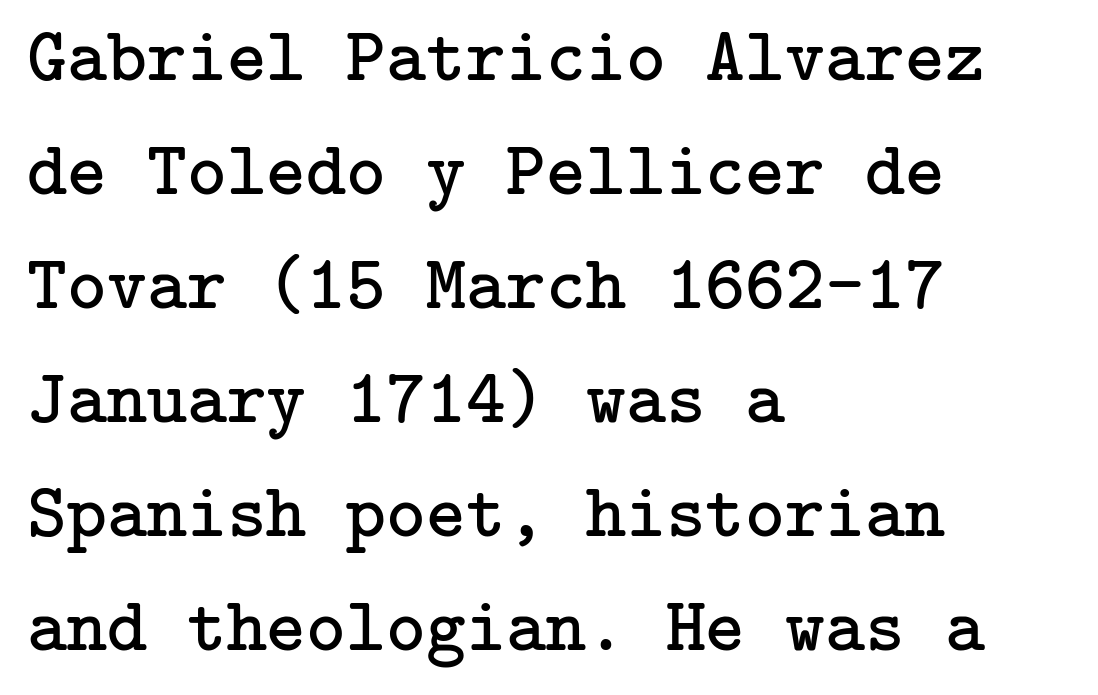
{"serif": "yes", "italic": "no", "bold": "no", "weight": "regular", "width": "normal", "stroke_contrast": "low", "x_height": "medium", "underline": "no", "align": "left", "line_spacing": "normal", "line_spacing_ratio": 1.5, "letter_spacing": "normal", "letter_spacing_em": 0.0, "glyph_px": 76}
